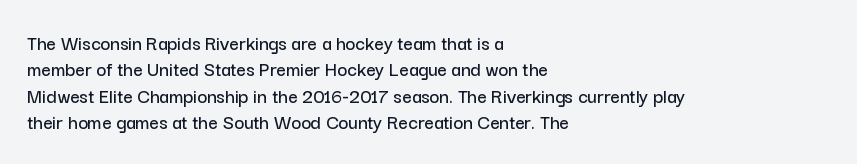
Is there much room between lines? A standard amount, neither cramped nor airy. The line texture is even and compact thanks to regular tracking. In terms of posture, this sample is upright. The paragraph has a hard left edge and a soft right edge. The strip under each line holds only bare page.
